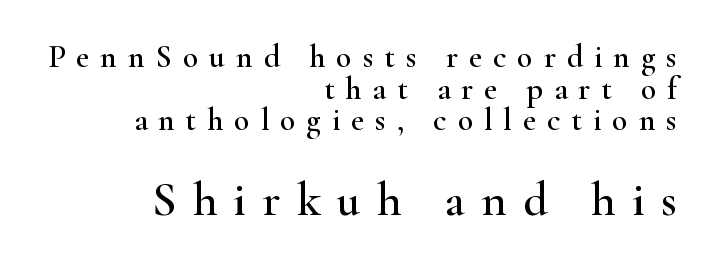
The leading is snug, giving the passage a crowded texture. A typesetter would label this face a serif. Does the bottom block carry the larger type? Yes, it does. The specimen omits any rule beneath the text block's lines. Alignment: flush right. Tracking value appears strongly positive — letters spread wide.
